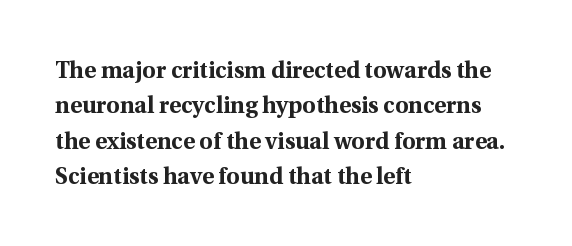
{"italic": "no", "bold": "yes", "underline": "no", "align": "left", "line_spacing": "normal", "line_spacing_ratio": 1.54, "letter_spacing": "normal", "letter_spacing_em": 0.0, "glyph_px": 23}
